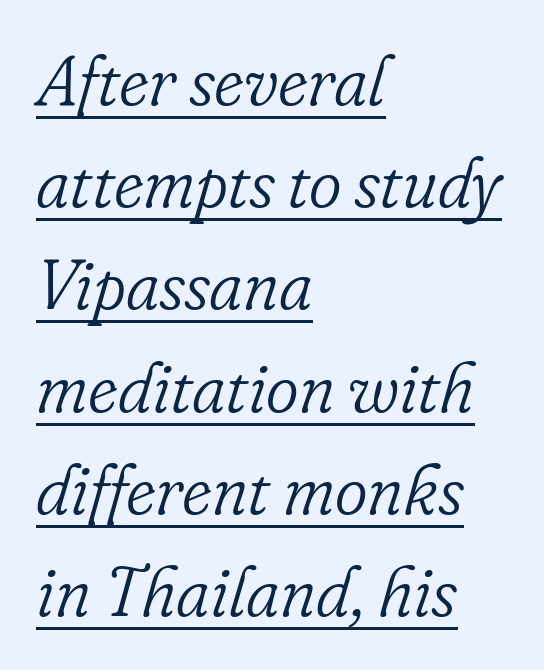
The image shows 70 px light serif type, italic (leaning right); set left-aligned, normal line spacing (1.46x), normal letter spacing, underlined; low stroke contrast and a small x-height.
